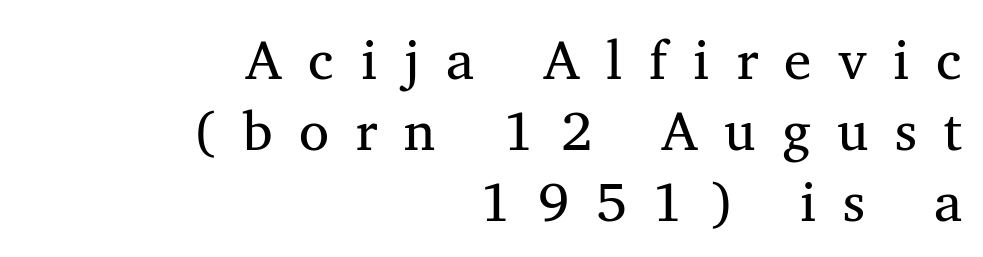
Ink coverage per letter is moderate at most. Check where the strokes stop: tiny serifs finish them off. Unlike italic type, these characters show no tilt at all. Check the space under the baseline: it is left empty. The face used here is rendered with a markedly widened letterfit.
